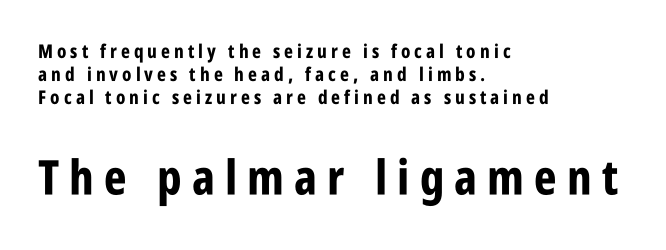
Q: Is the text bold? A: Yes.
Q: Is the text italic (slanted)? A: No, it is upright.
Q: Is the typeface a serif or a sans-serif typeface? A: Sans-serif.
Q: Is the text underlined? A: No.
Q: How is the paragraph aligned? A: Left-aligned.
Q: Is the spacing between letters normal or unusually wide? A: Unusually wide.
Q: Which block of text is set in a larger size, the first (top) or the second (bottom)? A: The second (bottom) one.
Q: Width (condensed, normal, or wide)? A: Condensed.
Q: Stroke contrast? A: Low.
Q: x-height? A: Large.
Q: Monospaced? A: No.
